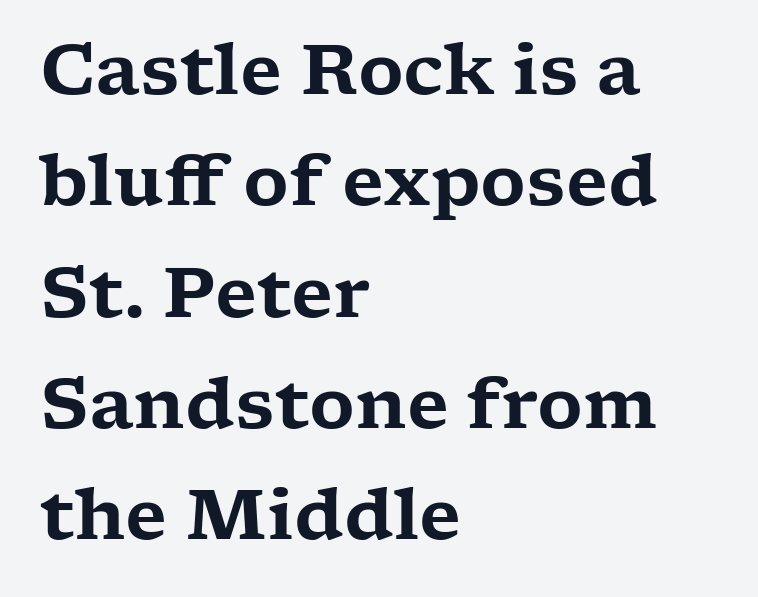
The image shows 70 px wide serif type, upright; set left-aligned, normal line spacing (1.59x), normal letter spacing, not underlined; low stroke contrast and a medium x-height.
